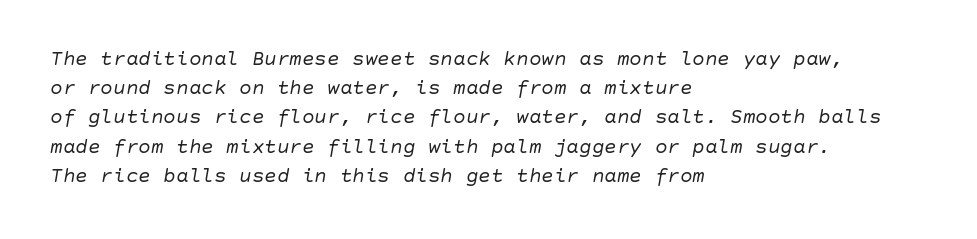
The image shows 21 px text type, italic (leaning right); set left-aligned, normal line spacing (1.39x), normal letter spacing, not underlined.
